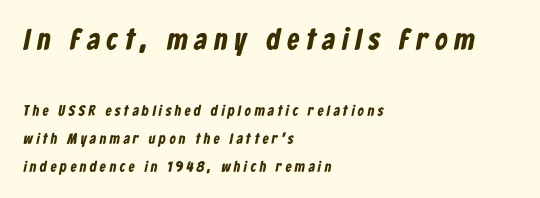
The image shows 30 px bold, condensed sans-serif type; set left-aligned, line spacing 1.85x, unusually wide letter spacing (+0.24 em), not underlined; the first (top) block is 2.0x larger; low stroke contrast and a medium x-height.
